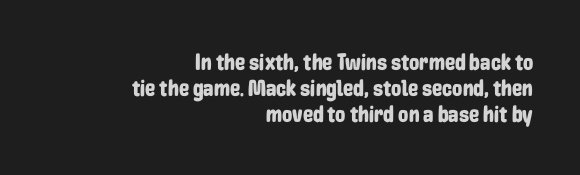
Q: Is the text italic (slanted)? A: No, it is upright.
Q: Is the text underlined? A: No.
Q: How is the paragraph aligned? A: Right-aligned.
Q: Is the spacing between letters normal or unusually wide? A: Normal.
Q: Is the spacing between lines tight, normal or loose? A: Tight.
